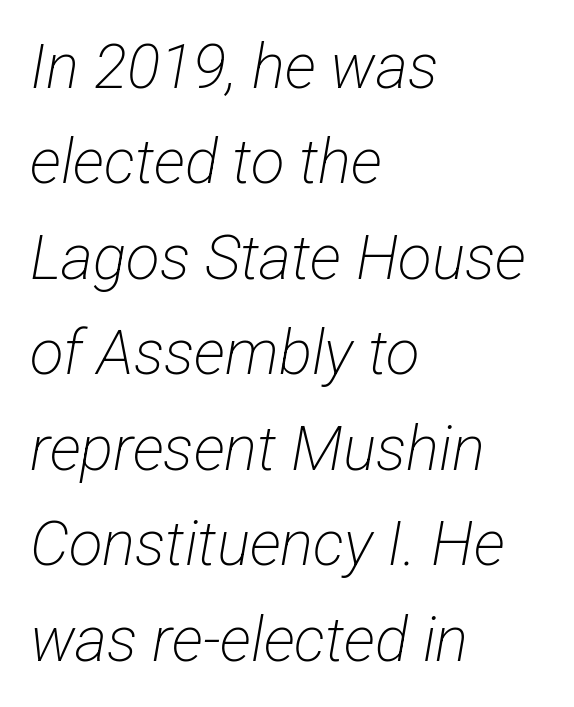
The glyphs in this specimen are sans serif. The rendering anchors every line to the left-hand side. This reads as an unemphasized weight, regular at the heaviest. Students, observe: this is what conventionally led text looks like.
